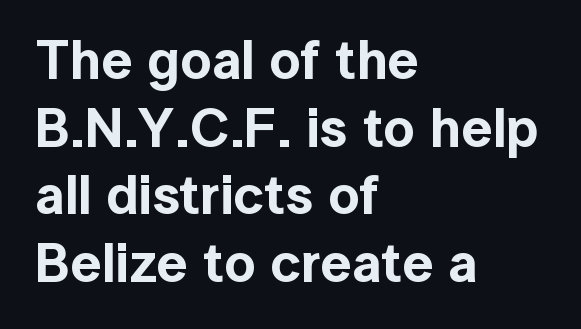
Q: Is the text italic (slanted)? A: No, it is upright.
Q: Is the typeface a serif or a sans-serif typeface? A: Sans-serif.
Q: Is the text underlined? A: No.
Q: How is the paragraph aligned? A: Left-aligned.
Q: Is the spacing between letters normal or unusually wide? A: Normal.
Q: Width (condensed, normal, or wide)? A: Normal.
Q: x-height? A: Medium.
Q: Monospaced? A: No.
